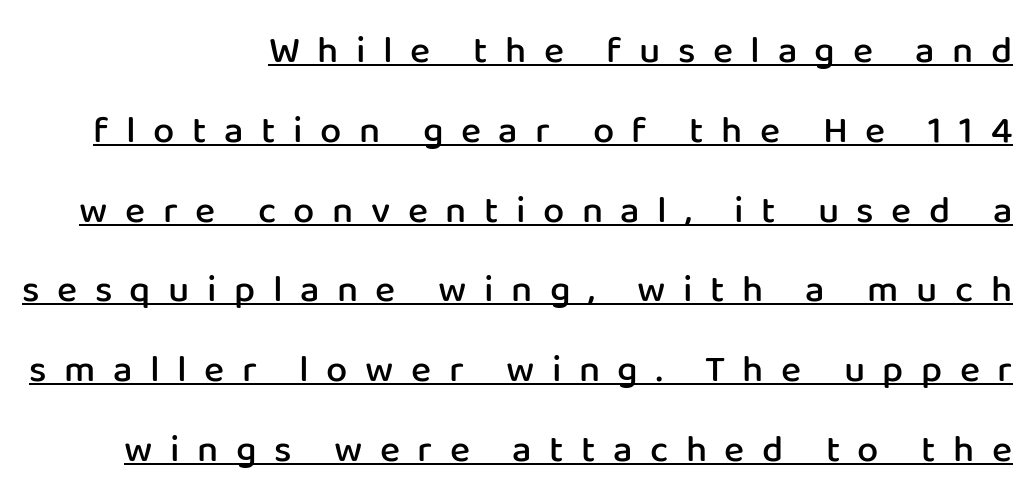
Successive baselines arrive slowly, with a big drop between each. On the weight axis this lands at semibold, roughly 600. The face used here is proportionally spaced, like ordinary book or web type. The type sits square on the baseline with zero lean. To sum up the face: it is a sans, with no serifs. Quick note: underline on.
